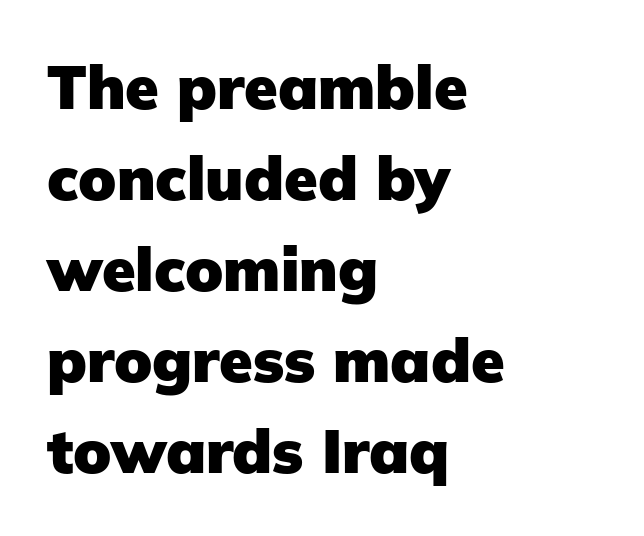
The image shows 61 px heavy sans-serif type, upright; set left-aligned, normal line spacing (1.49x), normal letter spacing, not underlined; low stroke contrast and a medium x-height.
